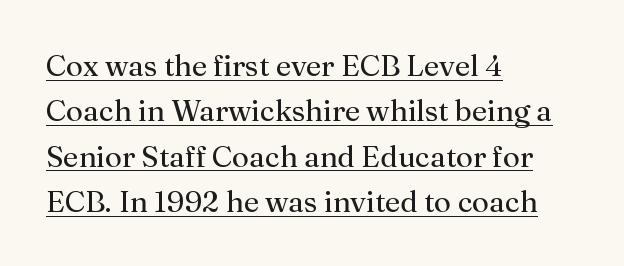
This sample carries an underscore along the baseline area. Honestly, the letter spacing is just normal — you wouldn't notice it. Unlike a clean sans, this face finishes its strokes with serifs. Proportional: the letters do not fall into vertical columns. The rendering uses a moderate line-height, typical for paragraphs.
